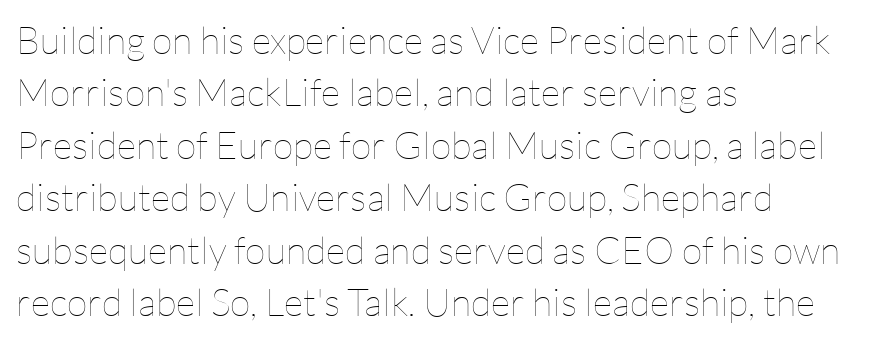
{"italic": "no", "bold": "no", "weight": "thin", "width": "normal", "stroke_contrast": "low", "x_height": "medium", "monospaced": "no", "underline": "no", "align": "left", "line_spacing": "normal", "line_spacing_ratio": 1.38, "letter_spacing": "normal", "letter_spacing_em": 0.0, "glyph_px": 38}
